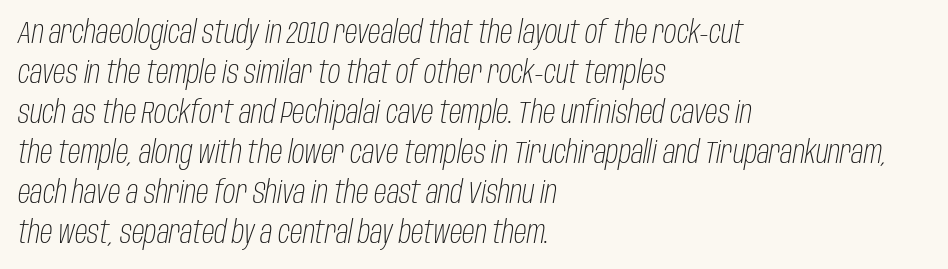
Q: Is the text bold? A: No.
Q: Is the text italic (slanted)? A: Yes, it leans right by about 10 degrees.
Q: Is the text underlined? A: No.
Q: How is the paragraph aligned? A: Left-aligned.
Q: Is the spacing between letters normal or unusually wide? A: Normal.
Q: Is the spacing between lines tight, normal or loose? A: Normal.
Q: Width (condensed, normal, or wide)? A: Condensed.
Q: Stroke contrast? A: Low.
Q: x-height? A: Large.
Q: Monospaced? A: No.
